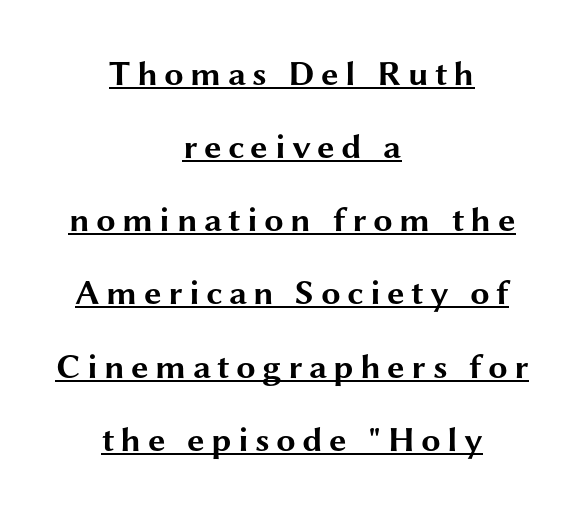
{"serif": "no", "italic": "no", "bold": "yes", "weight": "bold", "width": "wide", "stroke_contrast": "medium", "x_height": "medium", "monospaced": "no", "underline": "yes", "align": "center", "line_spacing": "loose", "line_spacing_ratio": 2.09, "glyph_px": 35}
